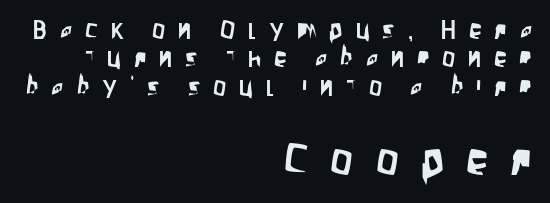
{"serif": "no", "italic": "no", "width": "condensed", "stroke_contrast": "low", "x_height": "large", "monospaced": "no", "underline": "no", "align": "right", "line_spacing": "tight", "line_spacing_ratio": 1.09, "letter_spacing": "wide", "letter_spacing_em": 0.49, "larger_block": "second", "size_ratio": 1.73, "glyph_px": 45}
